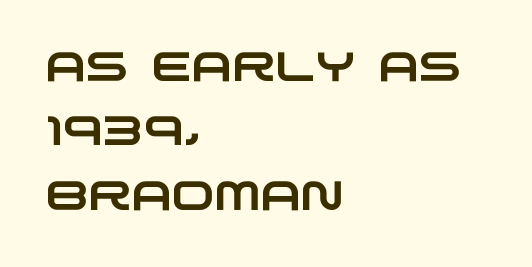
The image shows 41 px wide sans-serif type; set left-aligned, normal line spacing (1.57x), normal letter spacing, not underlined; low stroke contrast and a large x-height.
